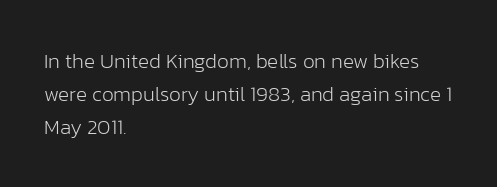
No italicization has been applied; the sample stays upright. This rendering features lettering with no underline. Summary of weight: not heavy and not bold. The typesetter chose a ragged-right arrangement here. The vertical gap from one line to the next is medium.
